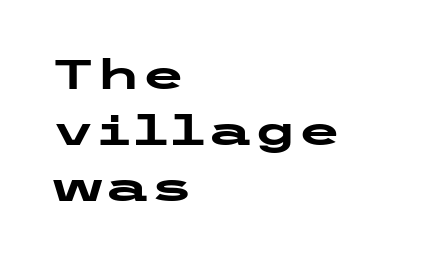
{"serif": "no", "italic": "no", "bold": "yes", "weight": "heavy", "width": "wide", "stroke_contrast": "low", "x_height": "medium", "underline": "no", "align": "left", "line_spacing": "normal", "line_spacing_ratio": 1.37, "letter_spacing": "normal", "letter_spacing_em": 0.0, "glyph_px": 41}
